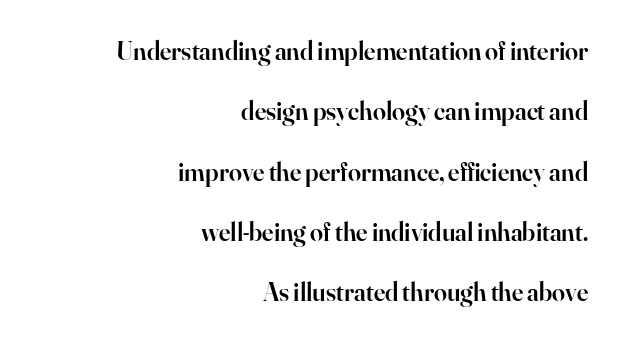
The image shows 26 px text type, upright; set right-aligned, loose line spacing (2.32x), normal letter spacing, not underlined.
